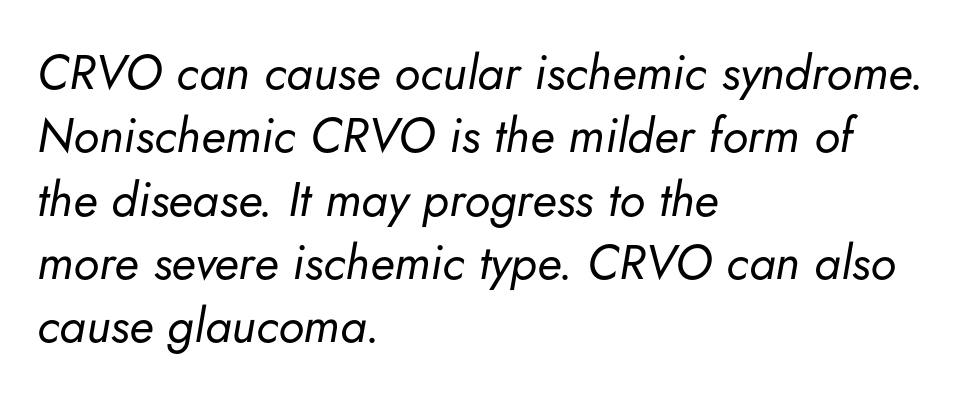
These lines keep a tight, regular rhythm from letter to letter. Line starts are locked; line ends wander. Has an underline been added? It has not. Looks like regular typesetting: each glyph gets only the width it needs. Style check: oblique.
